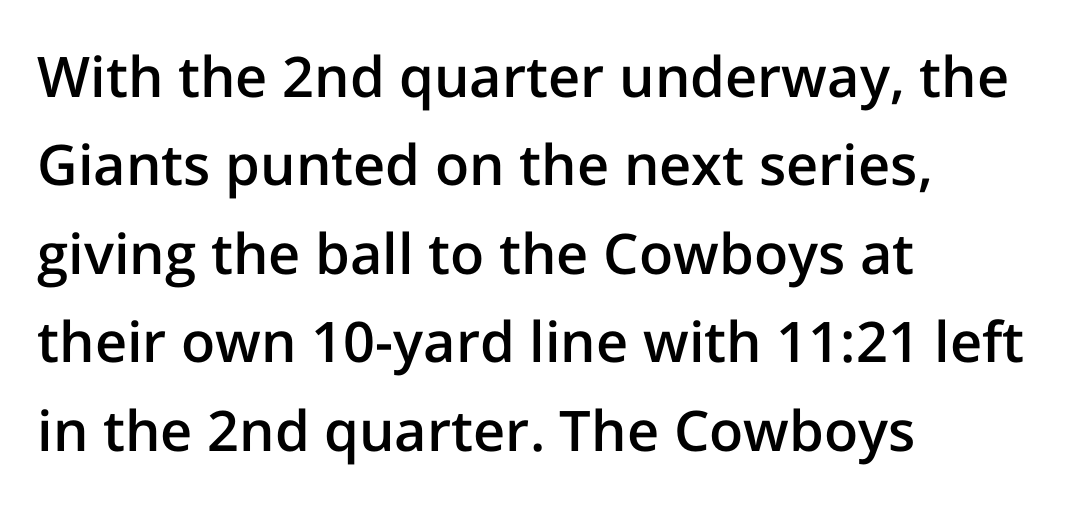
Q: Is the text bold? A: Semi-bold.
Q: Is the text italic (slanted)? A: No, it is upright.
Q: Is the typeface a serif or a sans-serif typeface? A: Sans-serif.
Q: Is the text underlined? A: No.
Q: How is the paragraph aligned? A: Left-aligned.
Q: Is the spacing between letters normal or unusually wide? A: Normal.
Q: Is the spacing between lines tight, normal or loose? A: Normal.
Q: Width (condensed, normal, or wide)? A: Normal.
Q: Stroke contrast? A: Low.
Q: x-height? A: Medium.
Q: Monospaced? A: No.
